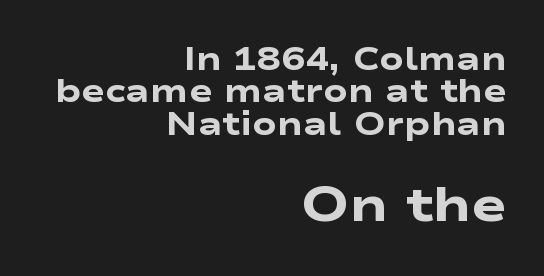
What kind of face is this? One without serifs — a sans. Words appear dense and cohesive because spacing is normal. Whoever set this chose condensed vertical rhythm over breathing room. Line endings align vertically; line beginnings do not.
